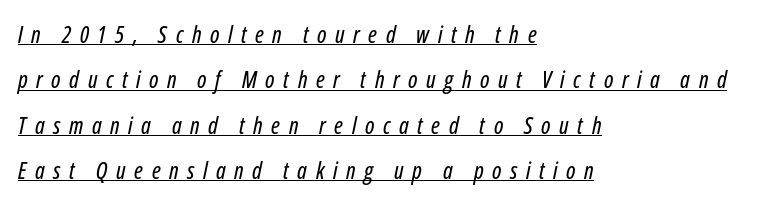
{"italic": "yes", "lean": "right", "slant_degrees": 12, "underline": "yes", "align": "left", "line_spacing": "loose", "line_spacing_ratio": 1.97, "letter_spacing": "wide", "letter_spacing_em": 0.37, "glyph_px": 23}
